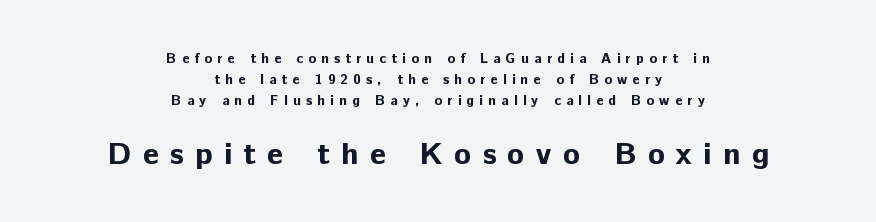
The image shows 31 px bold sans-serif type, upright; set centered, normal line spacing (1.5x), unusually wide letter spacing (+0.37 em), not underlined; the second (bottom) block is 2.21x larger; low stroke contrast and a medium x-height.
